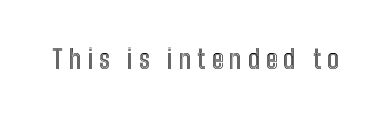
These lines have a slow, spaced-out rhythm from letter to letter. The strip under each line holds only bare page. The letters stand upright; this is a roman face.
